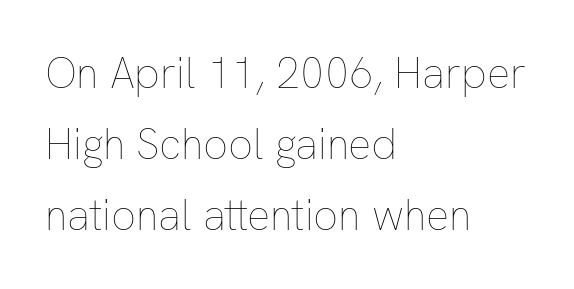
The string is rendered with underlining switched off. Do the characters align in a grid? No, the font is proportional. These lines sit exactly where default settings would place them. How are the letters spaced? Ordinarily, with no added tracking. The typography opts for an upright posture over an oblique one. The font is comparable to plain body text, perhaps lighter.
